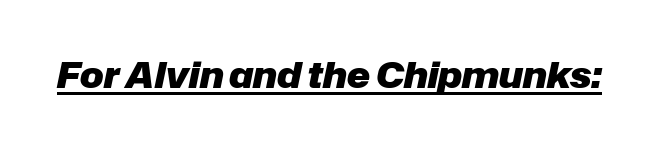
The image shows 35 px heavy type, italic (leaning right); set normal letter spacing, underlined; low stroke contrast and a medium x-height.
